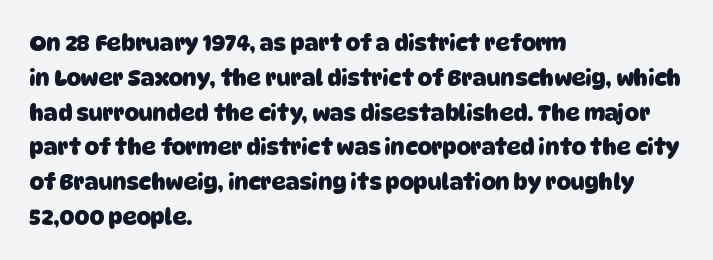
Q: Is the text bold? A: Yes.
Q: Is the text underlined? A: No.
Q: How is the paragraph aligned? A: Left-aligned.
Q: Is the spacing between letters normal or unusually wide? A: Normal.
Q: Is the spacing between lines tight, normal or loose? A: Normal.
